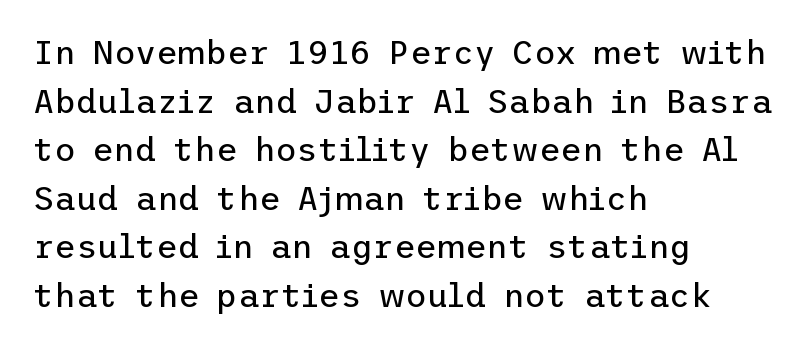
The image shows 33 px regular-weight sans-serif type, upright; set left-aligned, normal line spacing (1.47x), normal letter spacing, not underlined; low stroke contrast and a medium x-height.
